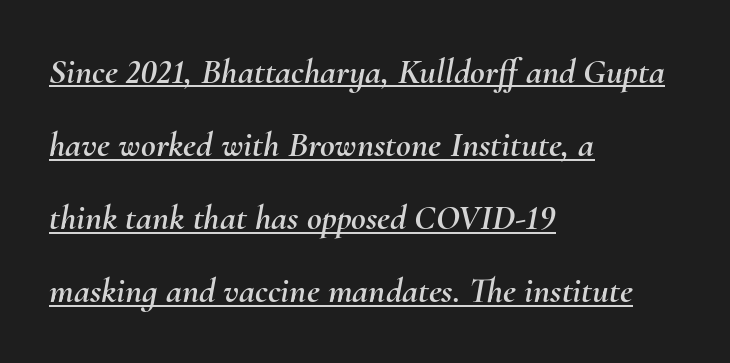
{"italic": "yes", "lean": "right", "slant_degrees": 10, "width": "normal", "stroke_contrast": "medium", "x_height": "small", "monospaced": "no", "underline": "yes", "align": "left", "line_spacing": "loose", "line_spacing_ratio": 2.03, "letter_spacing": "normal", "letter_spacing_em": 0.0, "glyph_px": 36}
